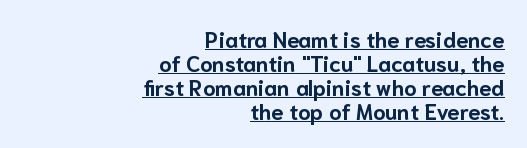
Q: Is the text bold? A: Yes.
Q: Is the text italic (slanted)? A: No, it is upright.
Q: Is the text underlined? A: Yes.
Q: How is the paragraph aligned? A: Right-aligned.
Q: Is the spacing between letters normal or unusually wide? A: Normal.
Q: Is the spacing between lines tight, normal or loose? A: Tight.
